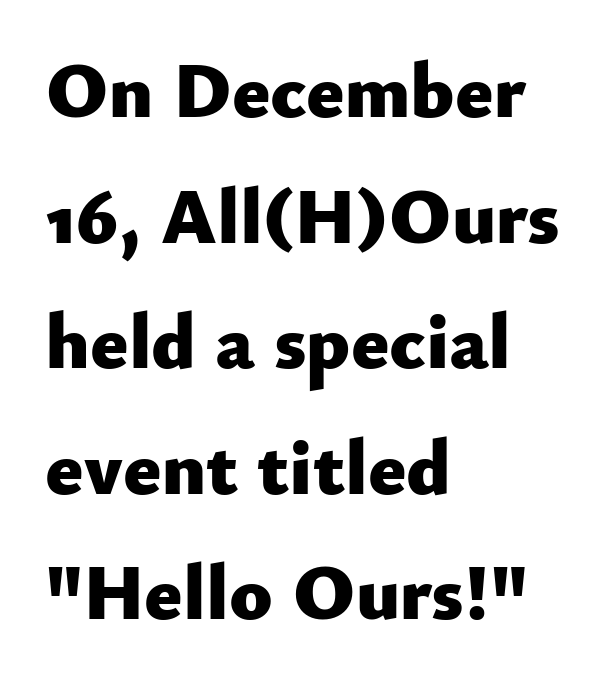
Q: Is the text bold? A: Yes.
Q: Is the text italic (slanted)? A: No, it is upright.
Q: Is the typeface a serif or a sans-serif typeface? A: Sans-serif.
Q: Is the text underlined? A: No.
Q: How is the paragraph aligned? A: Left-aligned.
Q: Is the spacing between letters normal or unusually wide? A: Normal.
Q: Is the spacing between lines tight, normal or loose? A: Normal.
Q: Width (condensed, normal, or wide)? A: Normal.
Q: Stroke contrast? A: Low.
Q: x-height? A: Small.
Q: Monospaced? A: No.
